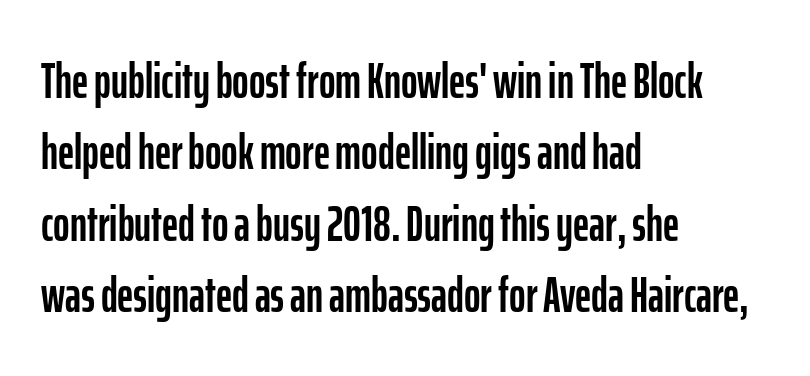
The image shows 50 px condensed sans-serif type, upright; set left-aligned, normal line spacing (1.43x), normal letter spacing, not underlined; low stroke contrast and a medium x-height.
